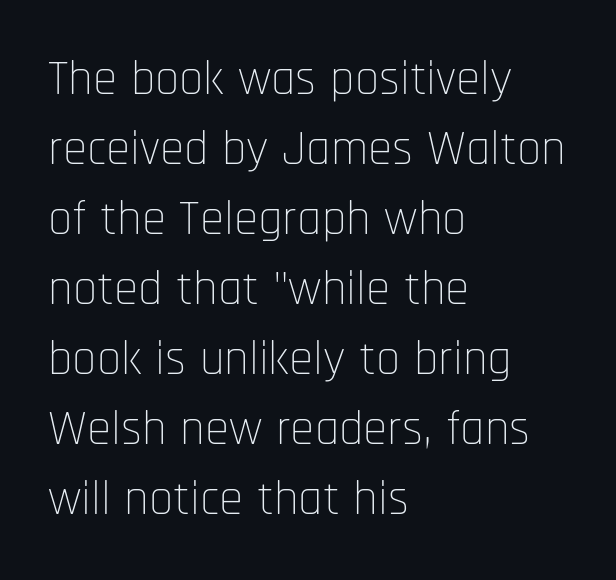
Q: Is the text bold? A: No.
Q: Is the text italic (slanted)? A: No, it is upright.
Q: Is the typeface a serif or a sans-serif typeface? A: Sans-serif.
Q: Is the text underlined? A: No.
Q: How is the paragraph aligned? A: Left-aligned.
Q: Is the spacing between letters normal or unusually wide? A: Normal.
Q: Is the spacing between lines tight, normal or loose? A: Normal.
Q: Width (condensed, normal, or wide)? A: Condensed.
Q: Stroke contrast? A: Low.
Q: x-height? A: Large.
Q: Monospaced? A: No.
